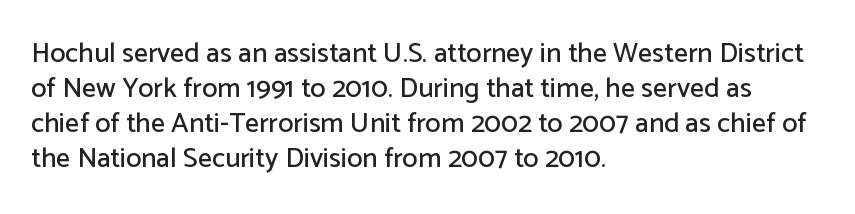
The image shows 28 px sans-serif type, upright; set left-aligned, normal line spacing (1.25x), normal letter spacing, not underlined; low stroke contrast and a medium x-height.
